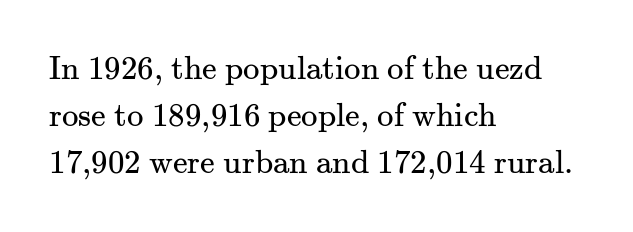
{"serif": "yes", "italic": "no", "bold": "no", "weight": "regular", "width": "normal", "stroke_contrast": "medium", "x_height": "small", "monospaced": "no", "underline": "no", "align": "left", "line_spacing": "normal", "line_spacing_ratio": 1.43, "letter_spacing": "normal", "letter_spacing_em": 0.0, "glyph_px": 33}
